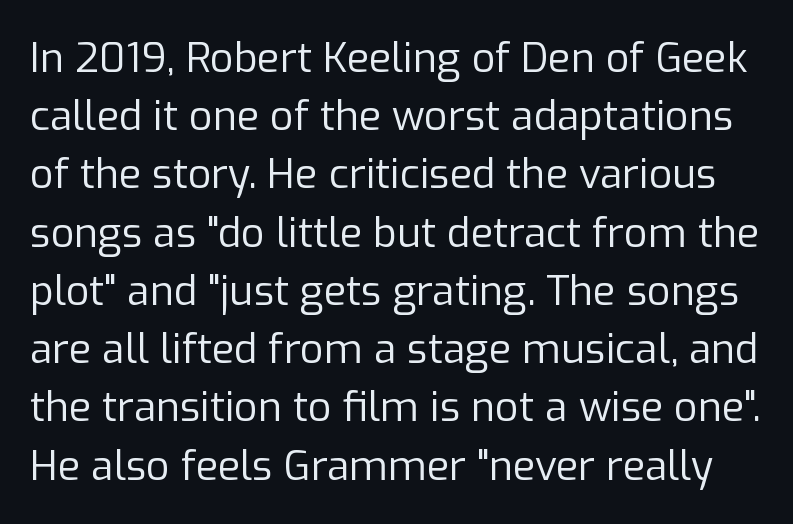
{"serif": "no", "italic": "no", "bold": "no", "weight": "regular", "width": "normal", "stroke_contrast": "low", "x_height": "medium", "monospaced": "no", "underline": "no", "line_spacing": "normal", "line_spacing_ratio": 1.42, "letter_spacing": "normal", "letter_spacing_em": 0.0, "glyph_px": 41}
